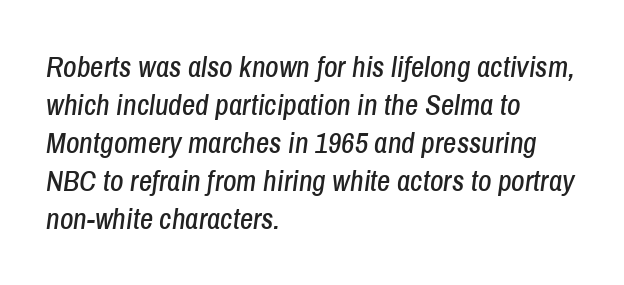
The strip under each line holds only bare page. These lines are rendered in a variable-pitch font. Letter spacing: default. It's the slanting kind of type. Each line starts at the same left margin while the right side varies. The block of text has a typical density, with ordinary space between rows.
